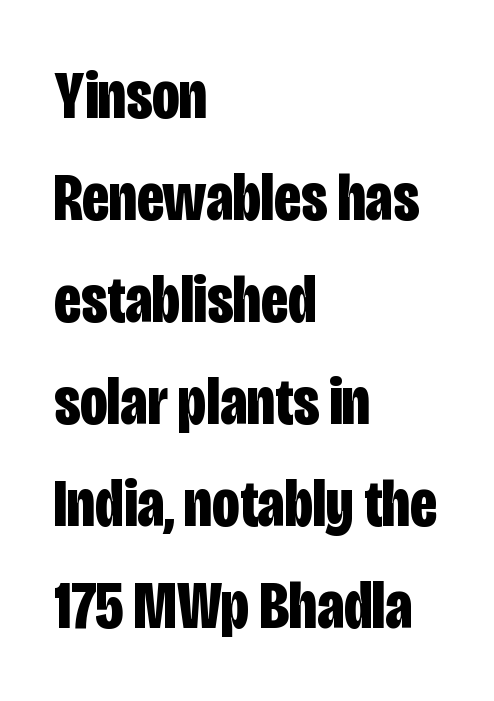
Q: Is the text bold? A: Yes.
Q: Is the text italic (slanted)? A: No, it is upright.
Q: Is the typeface a serif or a sans-serif typeface? A: Sans-serif.
Q: Is the text underlined? A: No.
Q: How is the paragraph aligned? A: Left-aligned.
Q: Is the spacing between letters normal or unusually wide? A: Normal.
Q: Is the spacing between lines tight, normal or loose? A: Normal.
Q: Width (condensed, normal, or wide)? A: Condensed.
Q: Stroke contrast? A: Low.
Q: x-height? A: Large.
Q: Monospaced? A: No.
